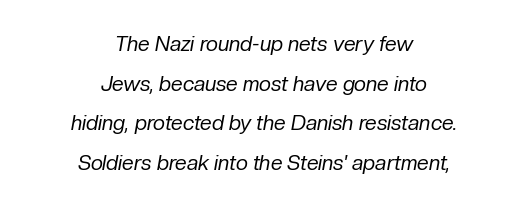
{"italic": "yes", "lean": "right", "slant_degrees": 10, "bold": "no", "underline": "no", "align": "center", "line_spacing_ratio": 1.89, "letter_spacing": "normal", "letter_spacing_em": 0.0, "glyph_px": 21}
